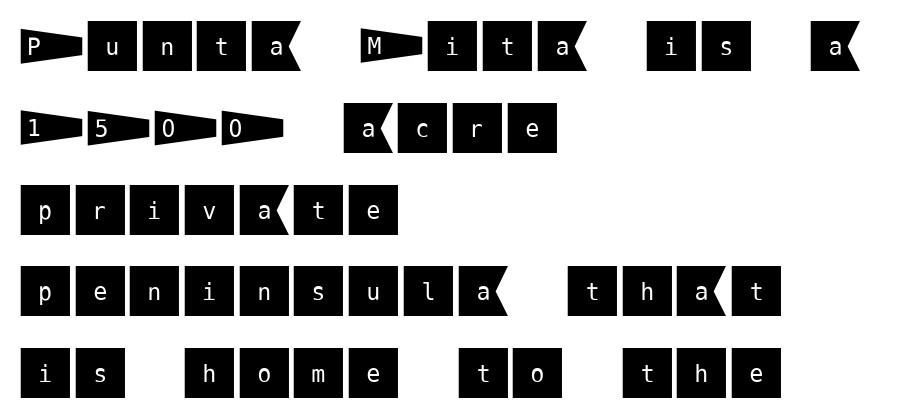
Each row of text sits above clean, open space. The letters stand straight up with perfectly vertical stems. Baseline-to-baseline distance is the conventional proportion of letter height. Line starts are locked; line ends wander. The passage shown is typeset with a sans-serif family. The letterforms sit shoulder to shoulder at normal distance.
